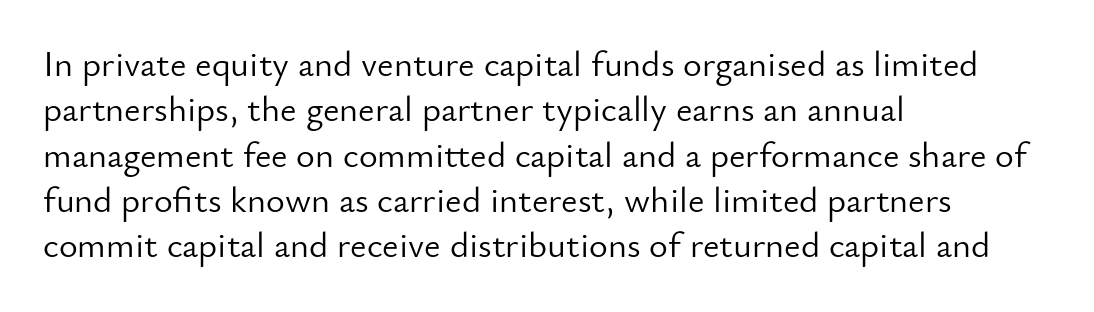
Whoever set this chose a conventional vertical rhythm. All the whitespace from short lines collects on the right. Is the letter spacing exaggerated? No — it looks like the ordinary default. Each letter keeps its own natural width here, so spacing adapts to shape. The zone under the glyphs is completely vacant.
